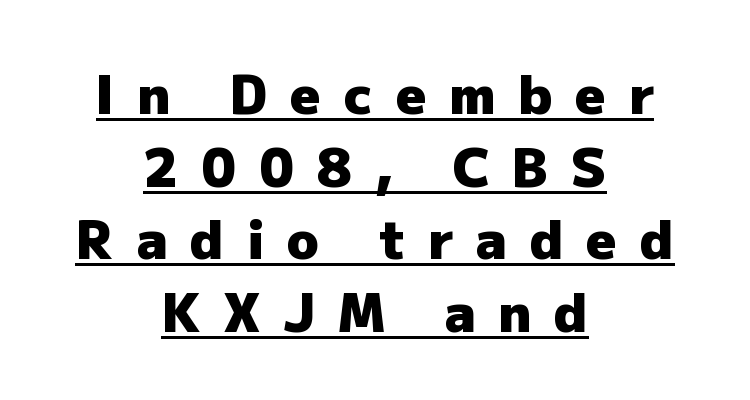
{"serif": "no", "italic": "no", "bold": "yes", "weight": "heavy", "width": "normal", "stroke_contrast": "low", "x_height": "medium", "monospaced": "no", "underline": "yes", "align": "center", "line_spacing": "normal", "line_spacing_ratio": 1.37, "letter_spacing": "wide", "letter_spacing_em": 0.43, "glyph_px": 53}
